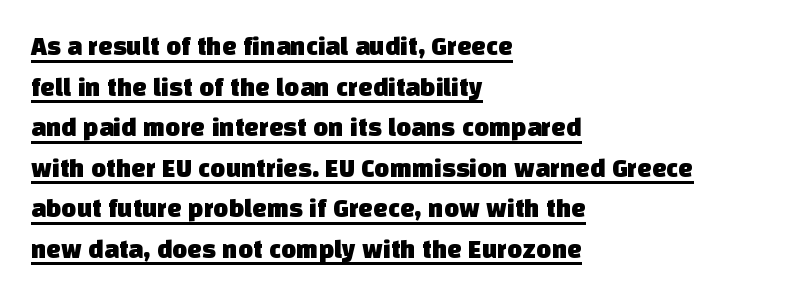
{"underline": "yes", "align": "left", "line_spacing": "normal", "line_spacing_ratio": 1.56, "letter_spacing": "normal", "letter_spacing_em": 0.0, "glyph_px": 26}
